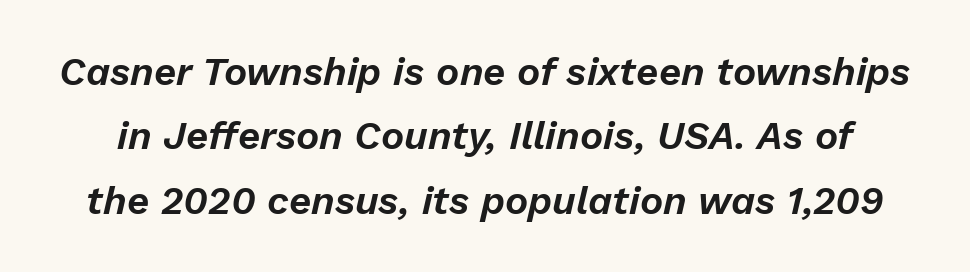
Characters are canted at an angle relative to the baseline's perpendicular. There is no visible air inserted between adjacent glyphs. Rows of type keep a routine distance in the vertical direction. Glance below the letters and you will spot only blank space. The passage shown is typed in a proportional face where columns would drift.
